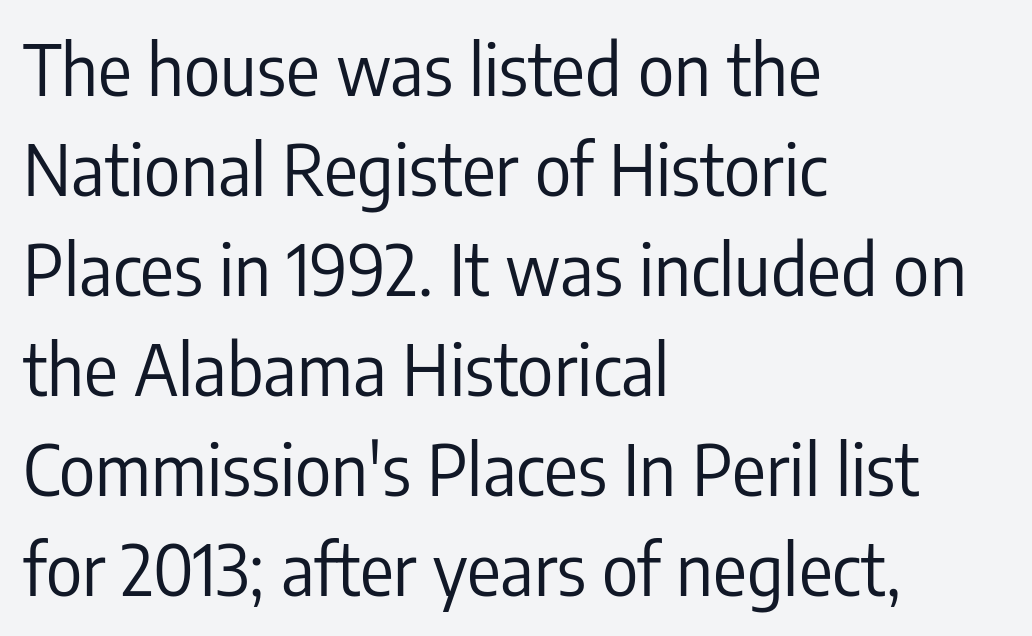
{"serif": "no", "italic": "no", "bold": "no", "weight": "regular", "width": "condensed", "stroke_contrast": "low", "x_height": "medium", "monospaced": "no", "underline": "no", "align": "left", "line_spacing": "normal", "line_spacing_ratio": 1.43, "letter_spacing": "normal", "letter_spacing_em": 0.0, "glyph_px": 70}
